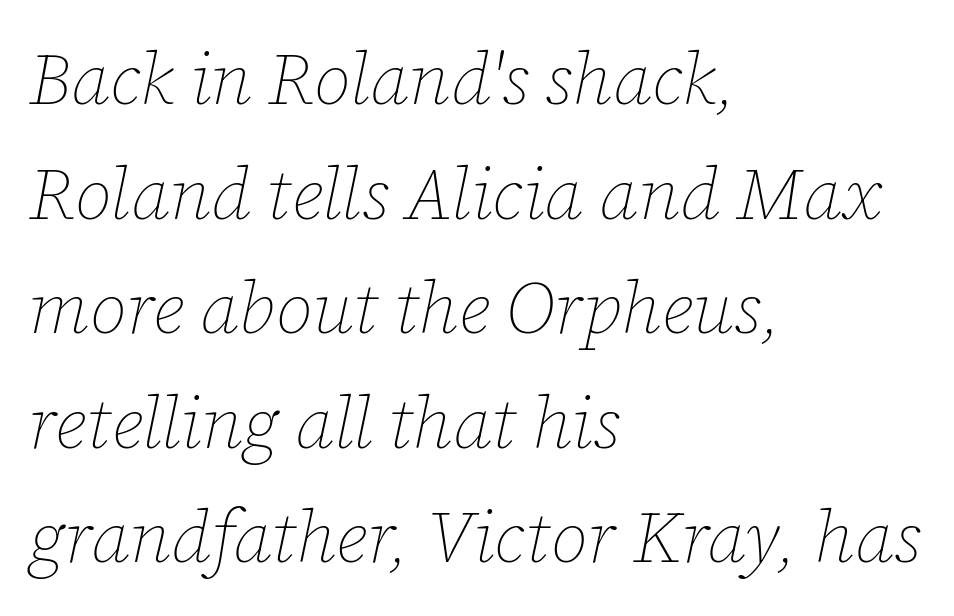
One glance says typical: line gaps are just what's usual. Counters stay open thanks to moderate or lighter strokes. Only glyphs here, with clear space below each row. Looks like regular typesetting: each glyph gets only the width it needs. The paragraph shown leans on its left margin.
